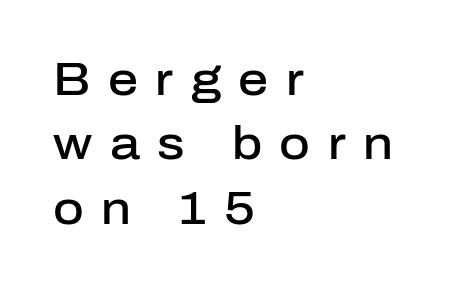
Q: Is the text bold? A: Semi-bold.
Q: Is the text italic (slanted)? A: No, it is upright.
Q: Is the typeface a serif or a sans-serif typeface? A: Sans-serif.
Q: Is the text underlined? A: No.
Q: How is the paragraph aligned? A: Left-aligned.
Q: Is the spacing between letters normal or unusually wide? A: Unusually wide.
Q: Is the spacing between lines tight, normal or loose? A: Normal.
Q: Width (condensed, normal, or wide)? A: Normal.
Q: Stroke contrast? A: Low.
Q: x-height? A: Medium.
Q: Monospaced? A: No.
